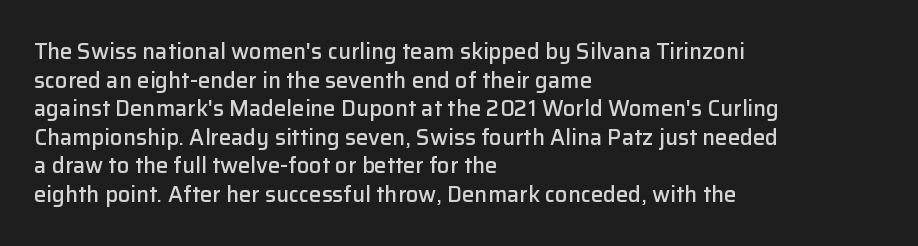
The image shows 22 px text type, upright; set left-aligned, normal line spacing (1.3x), normal letter spacing, not underlined.
